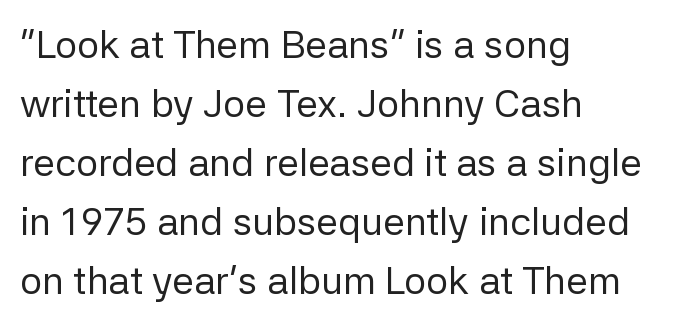
{"serif": "no", "italic": "no", "bold": "no", "weight": "regular", "width": "normal", "stroke_contrast": "low", "x_height": "medium", "monospaced": "no", "underline": "no", "align": "left", "line_spacing": "normal", "line_spacing_ratio": 1.51, "letter_spacing": "normal", "letter_spacing_em": 0.0, "glyph_px": 39}
